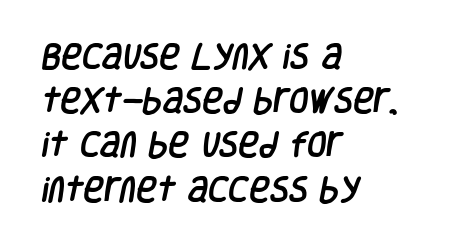
The image shows 28 px condensed sans-serif type; set left-aligned, normal line spacing (1.58x), normal letter spacing, not underlined; low stroke contrast and a large x-height.
